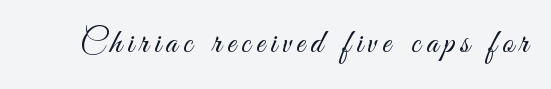
Q: Is the text bold? A: No.
Q: Is the text italic (slanted)? A: Yes.
Q: Is the typeface a serif or a sans-serif typeface? A: Sans-serif.
Q: Is the text underlined? A: No.
Q: Width (condensed, normal, or wide)? A: Condensed.
Q: Stroke contrast? A: Medium.
Q: x-height? A: Small.
Q: Monospaced? A: No.
